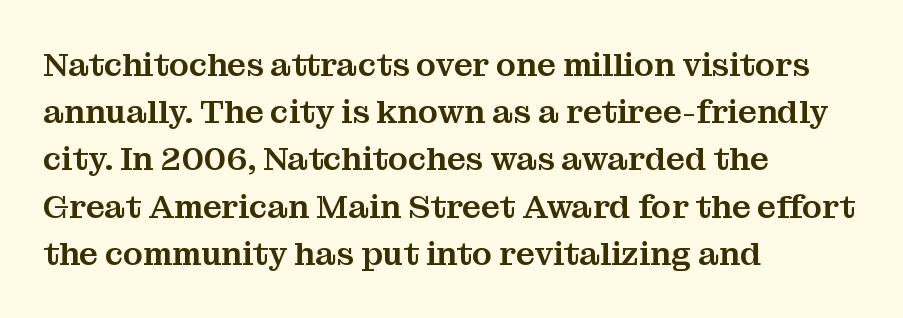
Q: Is the text italic (slanted)? A: No, it is upright.
Q: Is the typeface a serif or a sans-serif typeface? A: Serif.
Q: Is the text underlined? A: No.
Q: How is the paragraph aligned? A: Left-aligned.
Q: Is the spacing between letters normal or unusually wide? A: Normal.
Q: Is the spacing between lines tight, normal or loose? A: Normal.
Q: Width (condensed, normal, or wide)? A: Normal.
Q: Stroke contrast? A: Medium.
Q: x-height? A: Medium.
Q: Monospaced? A: No.
